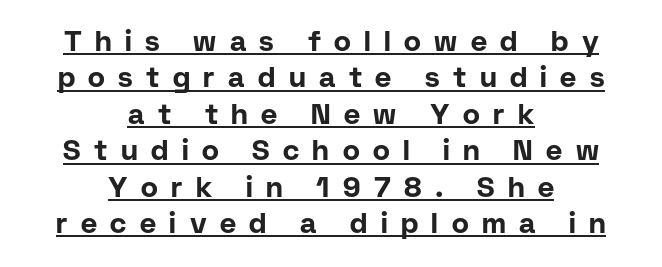
Look at the tracking — it's clearly loosened, letters drifting apart. The typeface chosen for these lines omits serifs. Heft: maximum for text — a bold. This sample uses an upright cut, with every glyph sitting square on the baseline. Which margin do the lines hug? Neither — every line sits in the middle. Descenders here cross a horizontal rule under the line.
